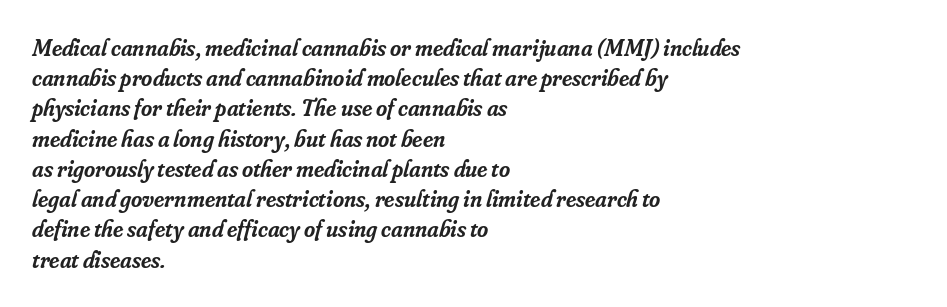
The image shows 24 px text type, italic (leaning right); set left-aligned, normal line spacing (1.26x), normal letter spacing, not underlined.
